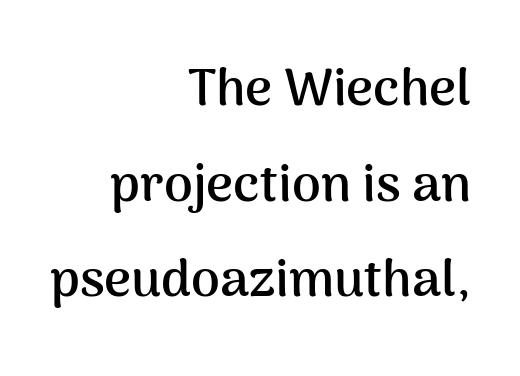
{"serif": "no", "italic": "no", "bold": "yes", "weight": "semibold", "width": "normal", "stroke_contrast": "medium", "x_height": "medium", "monospaced": "no", "underline": "no", "align": "right", "line_spacing_ratio": 1.84, "letter_spacing": "normal", "letter_spacing_em": 0.0, "glyph_px": 52}
